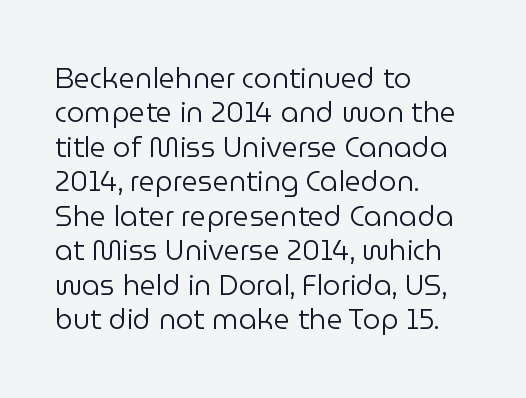
{"serif": "no", "italic": "no", "bold": "no", "weight": "regular", "width": "normal", "stroke_contrast": "low", "x_height": "medium", "monospaced": "no", "underline": "no", "align": "left", "line_spacing_ratio": 1.23, "letter_spacing": "normal", "letter_spacing_em": 0.0, "glyph_px": 28}
